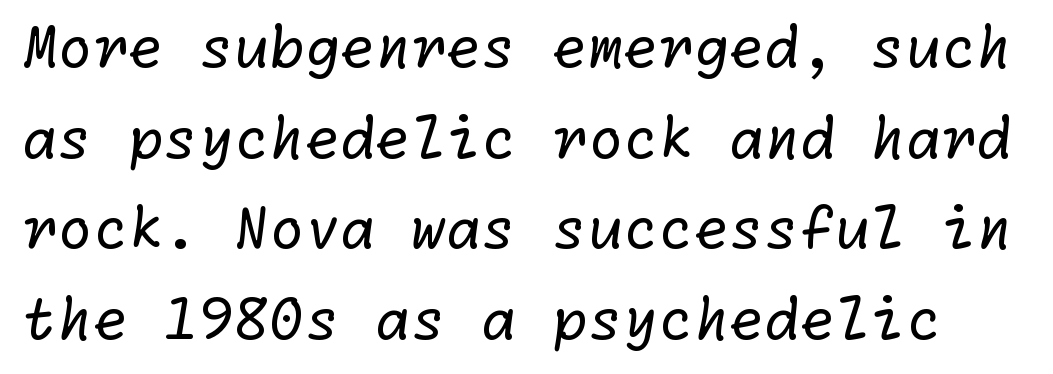
The typesetting does not lean heavy: it is not bold. The passage shown is typeset with a sans-serif family. Letter spacing: default. Each row of text sits above clean, open space. In terms of leading, this rendering sits right in the middle.
